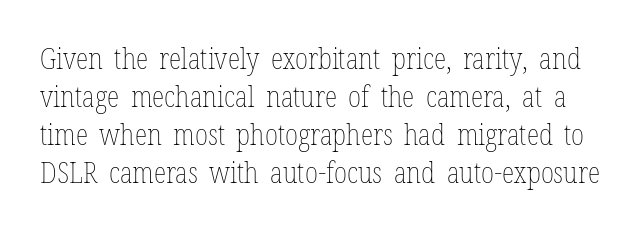
{"italic": "no", "bold": "no", "weight": "thin", "width": "condensed", "stroke_contrast": "low", "x_height": "medium", "monospaced": "no", "underline": "no", "line_spacing": "normal", "line_spacing_ratio": 1.31, "letter_spacing": "normal", "letter_spacing_em": 0.0, "glyph_px": 29}
